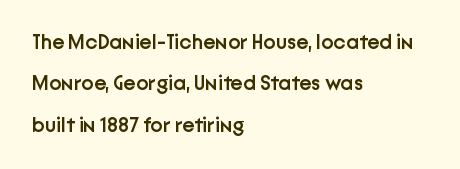
The image shows 21 px text type, upright; set left-aligned, loose line spacing (1.97x), normal letter spacing, not underlined.
